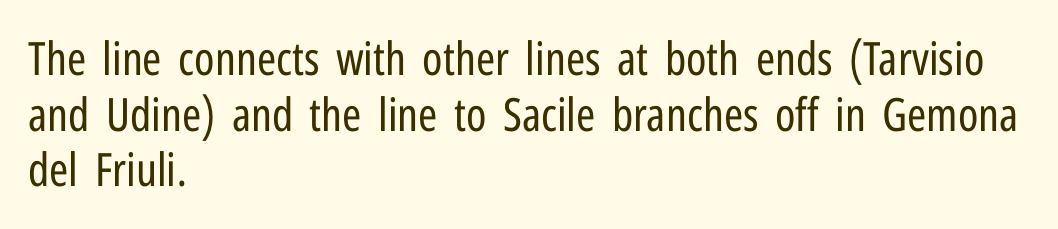
Q: Is the text bold? A: No.
Q: Is the text italic (slanted)? A: No, it is upright.
Q: Is the typeface a serif or a sans-serif typeface? A: Sans-serif.
Q: Is the text underlined? A: No.
Q: How is the paragraph aligned? A: Left-aligned.
Q: Is the spacing between letters normal or unusually wide? A: Normal.
Q: Width (condensed, normal, or wide)? A: Condensed.
Q: Stroke contrast? A: Low.
Q: x-height? A: Medium.
Q: Monospaced? A: No.
